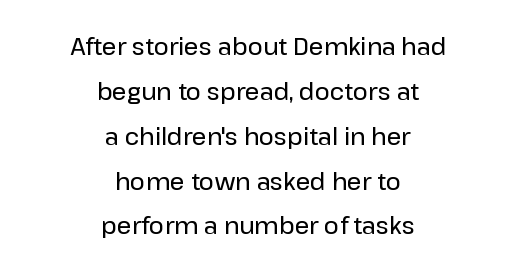
Q: Is the text italic (slanted)? A: No, it is upright.
Q: Is the text underlined? A: No.
Q: How is the paragraph aligned? A: Centered.
Q: Is the spacing between letters normal or unusually wide? A: Normal.
Q: Is the spacing between lines tight, normal or loose? A: Loose.
